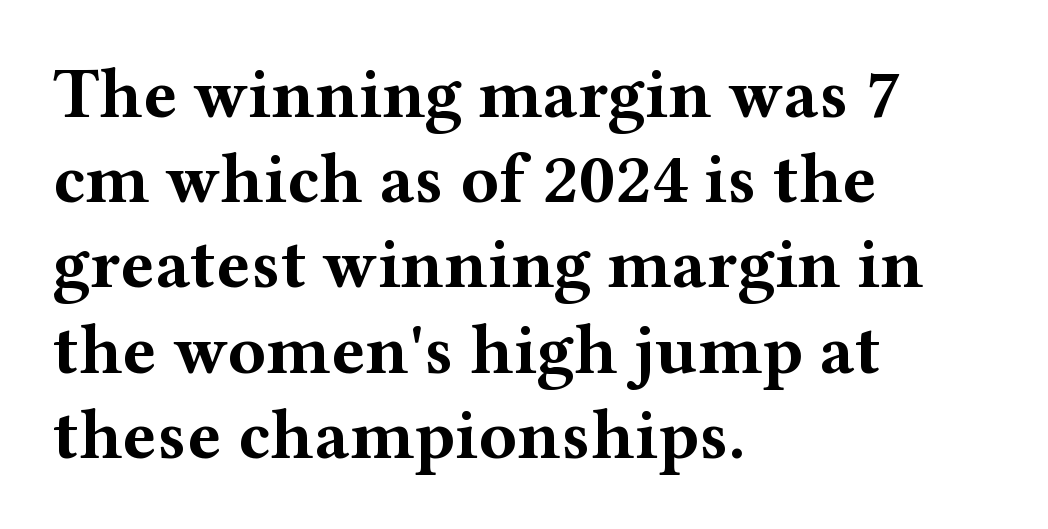
Q: Is the text bold? A: Yes.
Q: Is the text italic (slanted)? A: No, it is upright.
Q: Is the typeface a serif or a sans-serif typeface? A: Serif.
Q: Is the text underlined? A: No.
Q: How is the paragraph aligned? A: Left-aligned.
Q: Is the spacing between letters normal or unusually wide? A: Normal.
Q: Width (condensed, normal, or wide)? A: Wide.
Q: Stroke contrast? A: Medium.
Q: x-height? A: Medium.
Q: Monospaced? A: No.
